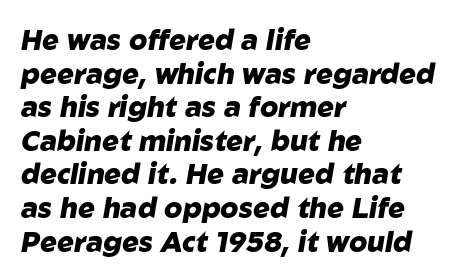
The image shows 28 px heavy type, italic (leaning right); set left-aligned, line spacing 1.2x, normal letter spacing, not underlined; low stroke contrast and a medium x-height.
